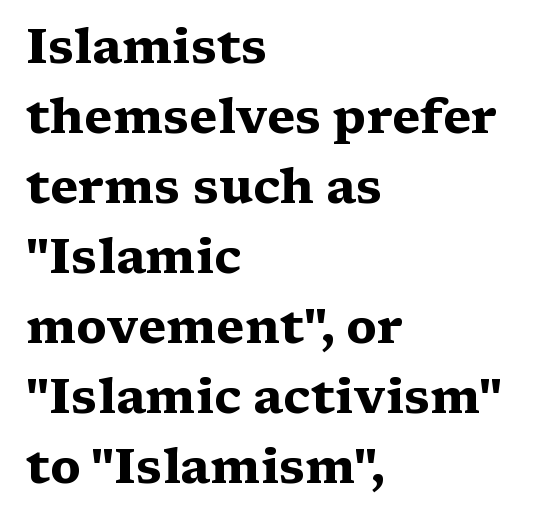
{"serif": "yes", "italic": "no", "bold": "yes", "weight": "heavy", "width": "wide", "stroke_contrast": "medium", "x_height": "medium", "monospaced": "no", "underline": "no", "align": "left", "line_spacing": "normal", "line_spacing_ratio": 1.43, "letter_spacing": "normal", "letter_spacing_em": 0.0, "glyph_px": 49}
